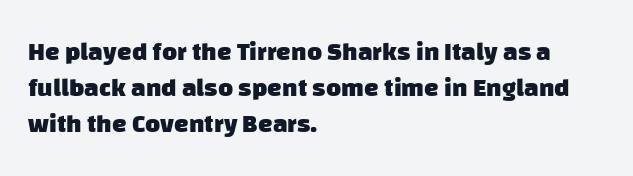
The image shows 26 px bold type; set left-aligned, normal line spacing (1.38x), normal letter spacing, not underlined.
